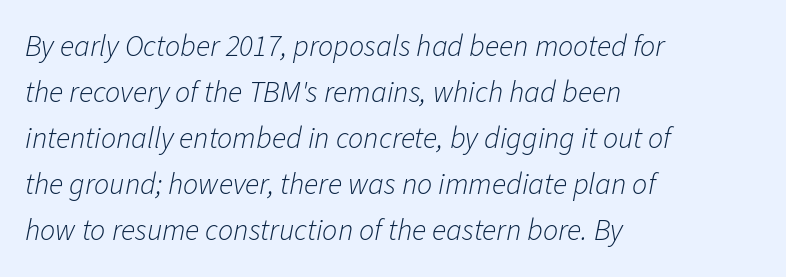
Q: Is the text bold? A: No.
Q: Is the text italic (slanted)? A: Yes, it leans right by about 11 degrees.
Q: Is the text underlined? A: No.
Q: How is the paragraph aligned? A: Left-aligned.
Q: Is the spacing between letters normal or unusually wide? A: Normal.
Q: Is the spacing between lines tight, normal or loose? A: Normal.
Q: Width (condensed, normal, or wide)? A: Normal.
Q: Stroke contrast? A: Low.
Q: x-height? A: Medium.
Q: Monospaced? A: No.
